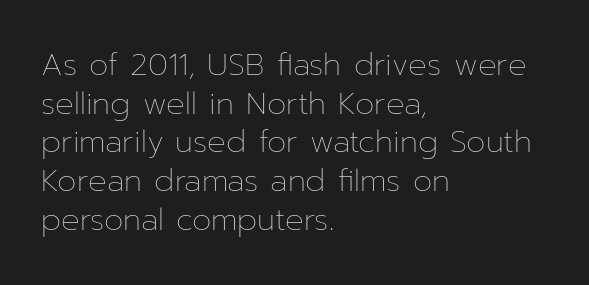
{"italic": "no", "bold": "no", "weight": "thin", "width": "normal", "stroke_contrast": "low", "x_height": "medium", "monospaced": "no", "underline": "no", "align": "left", "line_spacing": "normal", "line_spacing_ratio": 1.25, "letter_spacing": "normal", "letter_spacing_em": 0.0, "glyph_px": 31}
